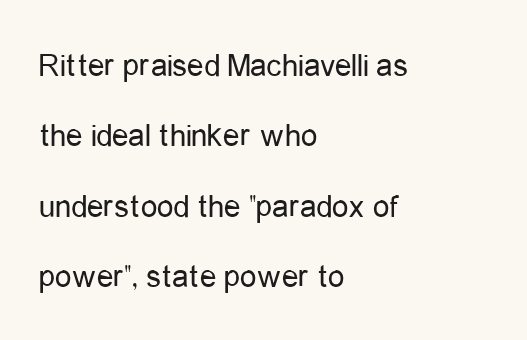
The image shows 33 px regular-weight, condensed sans-serif type, upright; set left-aligned, loose line spacing (2.13x), normal letter spacing, not underlined; low stroke contrast and a medium x-height.
